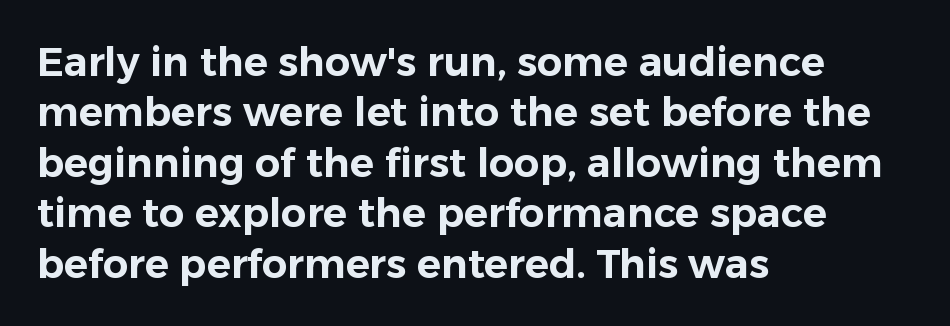
Q: Is the text italic (slanted)? A: No, it is upright.
Q: Is the typeface a serif or a sans-serif typeface? A: Sans-serif.
Q: Is the text underlined? A: No.
Q: How is the paragraph aligned? A: Left-aligned.
Q: Is the spacing between letters normal or unusually wide? A: Normal.
Q: Is the spacing between lines tight, normal or loose? A: Normal.
Q: Width (condensed, normal, or wide)? A: Normal.
Q: Stroke contrast? A: Low.
Q: x-height? A: Medium.
Q: Monospaced? A: No.
